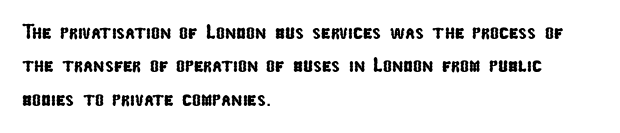
The image shows 21 px text type; set left-aligned, normal line spacing (1.59x), normal letter spacing, not underlined.
